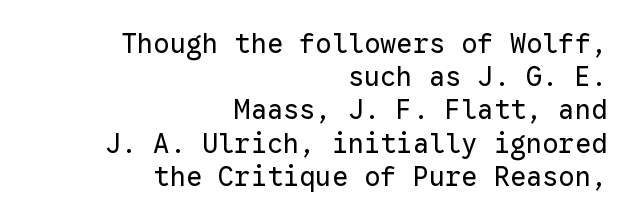
These glyphs show unthickened strokes, regular width or finer. Type without underlining. The typography opts for an upright posture over an oblique one. The lines in this sample share a right terminus and differ only in where they begin. These lines keep a tight, regular rhythm from letter to letter.
